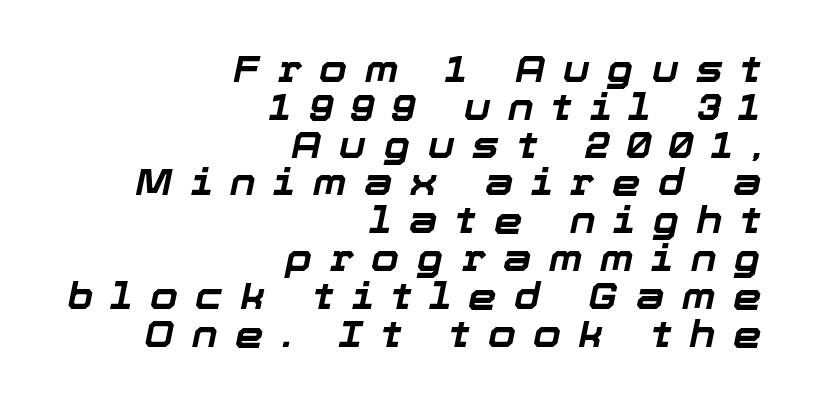
{"italic": "yes", "lean": "right", "slant_degrees": 12, "bold": "yes", "weight": "bold", "width": "normal", "stroke_contrast": "low", "x_height": "medium", "monospaced": "no", "underline": "no", "align": "right", "line_spacing": "tight", "line_spacing_ratio": 1.05, "letter_spacing": "wide", "letter_spacing_em": 0.49, "glyph_px": 36}
